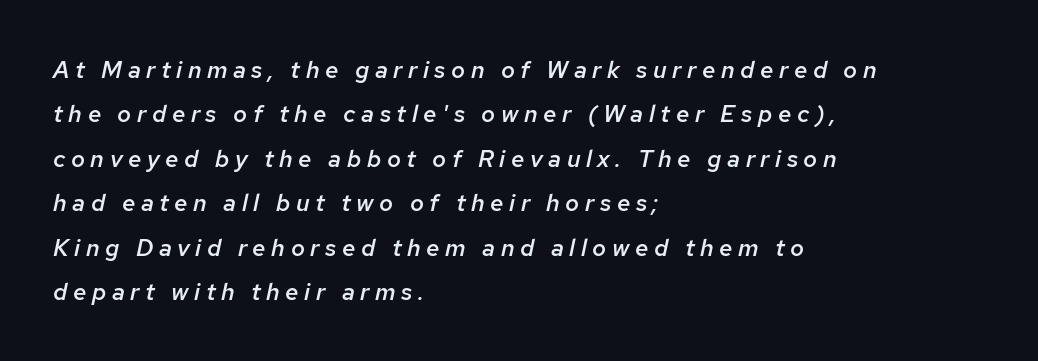
A bare baseline throughout the passage. Visually the block forms a straight wall on the left and a jagged coastline on the right. Caption: expanded tracking, letters set apart. The face used here is a semibold: visibly heavier than regular, lighter than bold. The passage shown leans; its letterforms are oblique.
